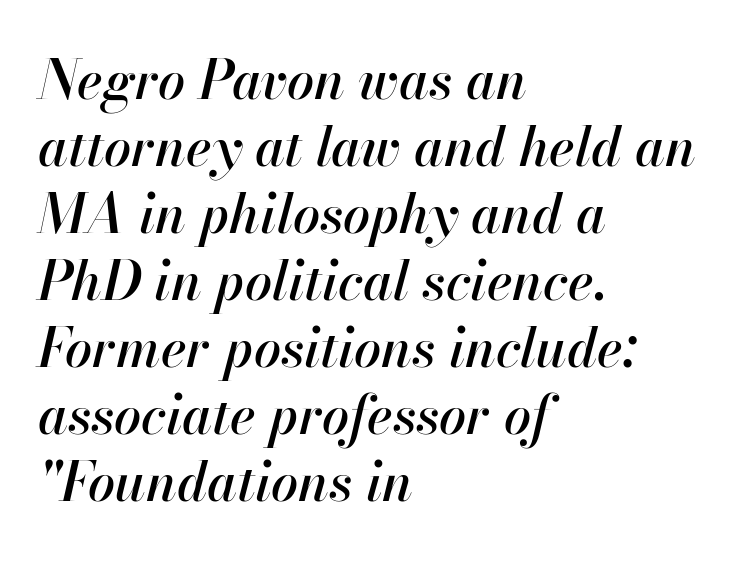
Honestly, there is no underline to notice here at all. Think of a printed novel: that variable character pitch is what you see here. It's the slanting kind of type. A classic flush-left, rag-right setting is used for this passage. These lines keep a tight, regular rhythm from letter to letter.
